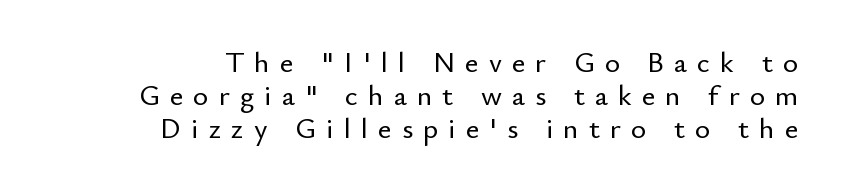
The image shows 29 px sans-serif type, upright; set right-aligned, tight line spacing (1.13x), unusually wide letter spacing (+0.35 em), not underlined; low stroke contrast and a small x-height.
